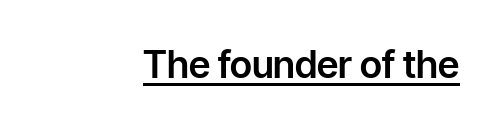
Q: Is the text italic (slanted)? A: No, it is upright.
Q: Is the typeface a serif or a sans-serif typeface? A: Sans-serif.
Q: Is the text underlined? A: Yes.
Q: Is the spacing between letters normal or unusually wide? A: Normal.
Q: Width (condensed, normal, or wide)? A: Normal.
Q: Stroke contrast? A: Low.
Q: x-height? A: Medium.
Q: Monospaced? A: No.
